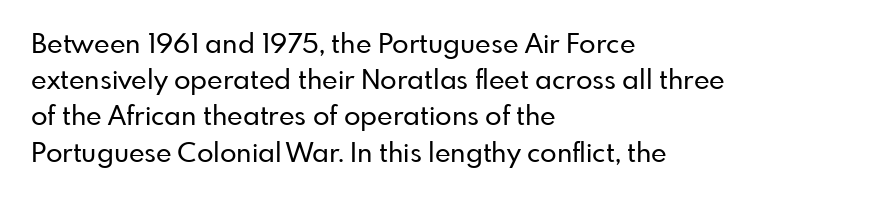
A normal amount of white space separates one row of letters from the next. Rendered with straight, roman letterforms. Rule under the text: the space is simply empty. Glyph-to-glyph distance matches everyday printed text. Horizontal alignment here is leftward, the default for most running prose.
